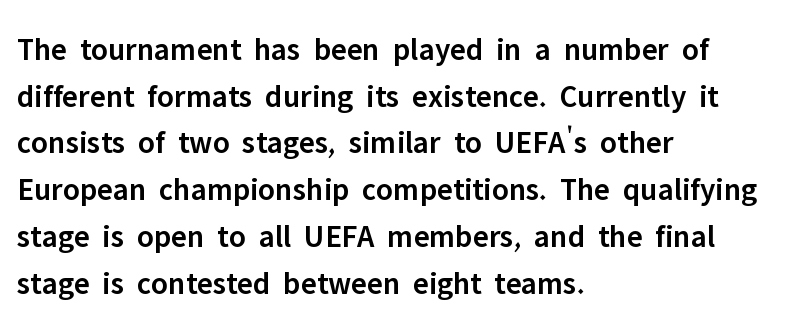
Just letters on the line, the space beneath them empty. The leading is moderate, giving the passage an even texture. These lines were composed using upright roman letters. The lines in this sample share a left origin and differ only in where they stop. Here the designer chose a conventional face with non-uniform glyph widths.
